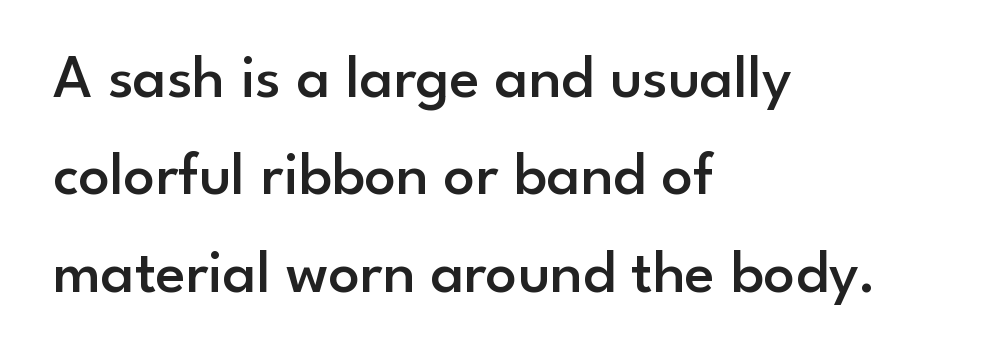
{"serif": "no", "italic": "no", "bold": "semi", "weight": "semibold", "width": "normal", "stroke_contrast": "low", "x_height": "small", "monospaced": "no", "underline": "no", "align": "left", "line_spacing": "normal", "line_spacing_ratio": 1.57, "letter_spacing": "normal", "letter_spacing_em": 0.0, "glyph_px": 62}
